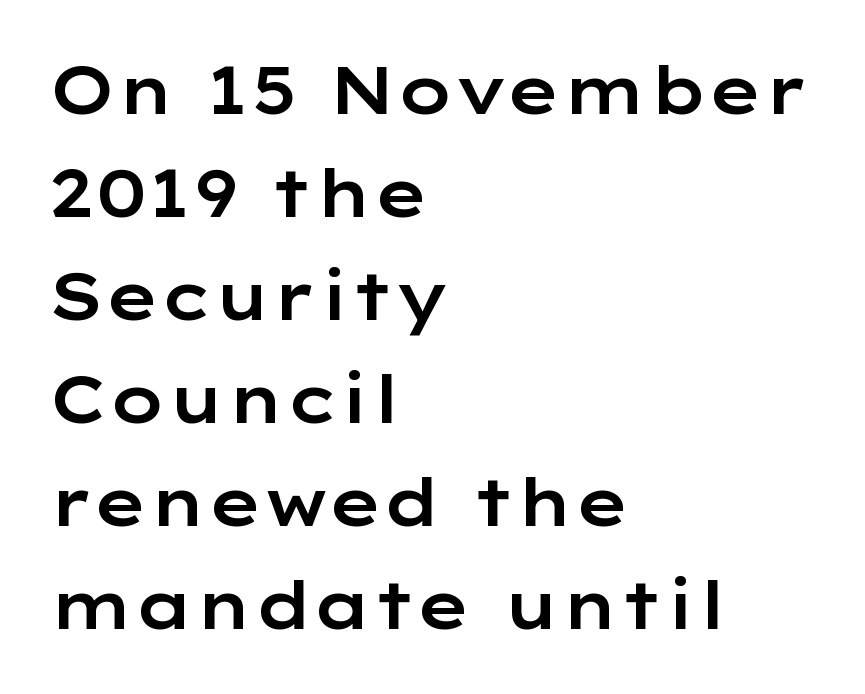
Regular leading. Lines of text with bare space underneath. The rag falls on the right side of this text block. A roman cut, with each character standing at attention.
